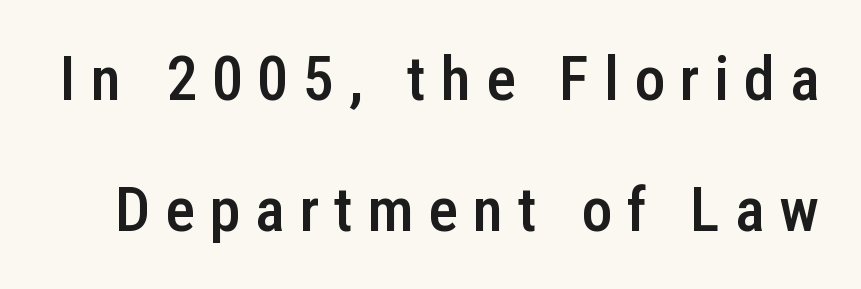
Does the leading feel generous? Absolutely, it's lavish. This is the in-between weight designers call semibold or demi. The type sits square on the baseline with zero lean. The strip under each line holds only bare page. This sample has the flowing, uneven cadence of proportional lettering.
